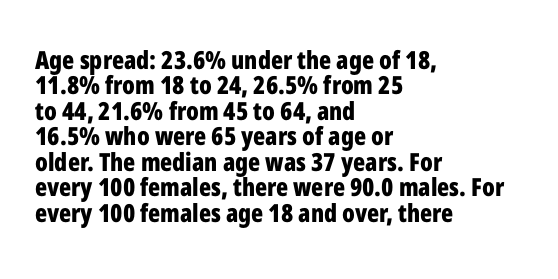
{"italic": "no", "bold": "yes", "underline": "no", "align": "left", "line_spacing": "tight", "line_spacing_ratio": 1.02, "letter_spacing": "normal", "letter_spacing_em": 0.0, "glyph_px": 25}
